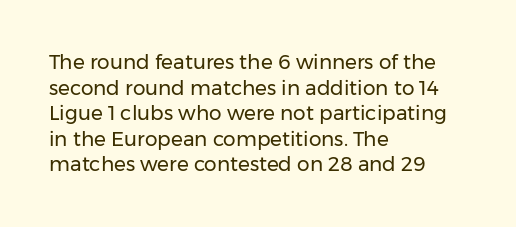
The image shows 20 px text type, upright; set left-aligned, normal line spacing (1.28x), normal letter spacing, not underlined.
